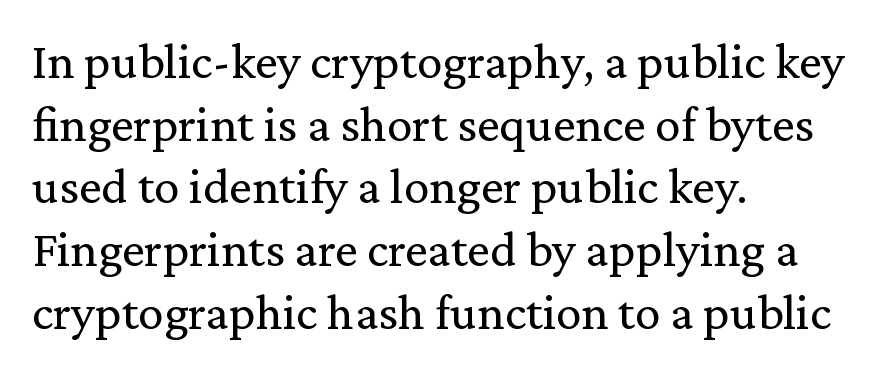
Posture: vertical. Character widths vary here, with narrow letters taking less room than wide ones. Stroke terminals: seriffed. This is not heavy type; no bold has been used. A bare baseline throughout the passage. Leftover space on each line is placed entirely after the last word.
